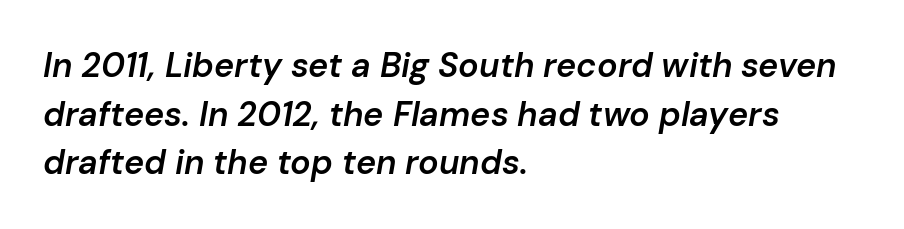
No extra tracking has been applied to these lines. The face used here is proportionally spaced, like ordinary book or web type. Firm but not heavy-handed strokes: this text is semibold. Evenly set lines give the paragraph a standard silhouette.
